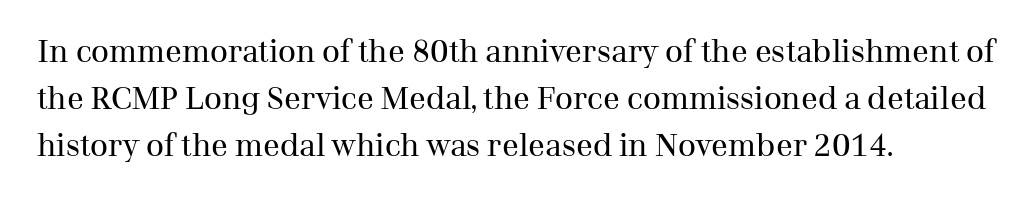
Q: Is the text bold? A: No.
Q: Is the text italic (slanted)? A: No, it is upright.
Q: Is the typeface a serif or a sans-serif typeface? A: Serif.
Q: Is the text underlined? A: No.
Q: How is the paragraph aligned? A: Left-aligned.
Q: Is the spacing between letters normal or unusually wide? A: Normal.
Q: Is the spacing between lines tight, normal or loose? A: Normal.
Q: Width (condensed, normal, or wide)? A: Normal.
Q: Stroke contrast? A: Medium.
Q: x-height? A: Medium.
Q: Monospaced? A: No.
